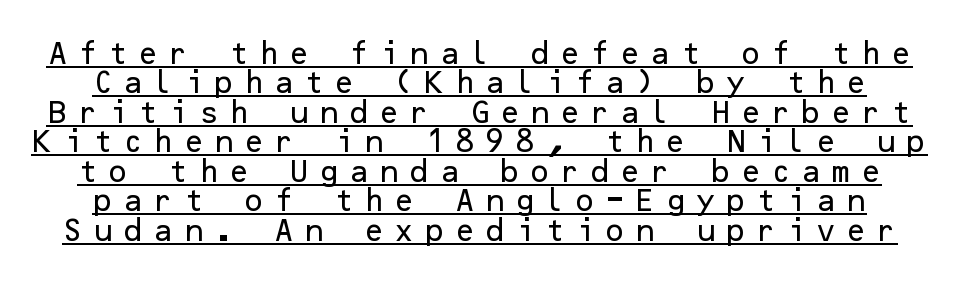
Quick note: not italic, upright. What decoration does the sample have? An underline. The tracking reads as deliberately expanded to a designer's eye.
